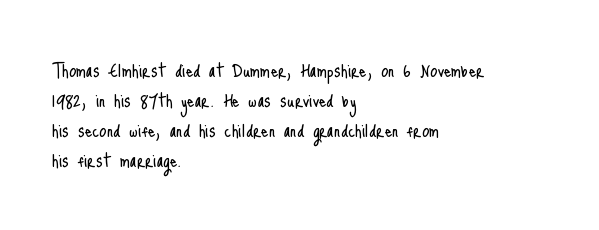
The image shows 23 px text type, upright; set left-aligned, normal line spacing (1.31x), normal letter spacing, not underlined.
